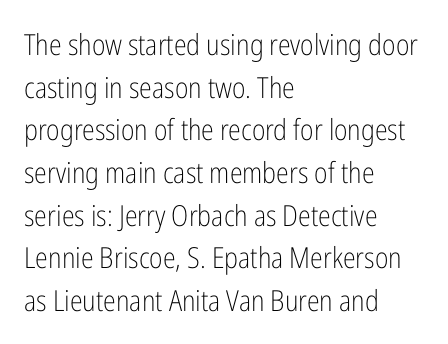
The image shows 29 px light, condensed sans-serif type, upright; set left-aligned, normal line spacing (1.47x), normal letter spacing, not underlined; low stroke contrast and a medium x-height.
